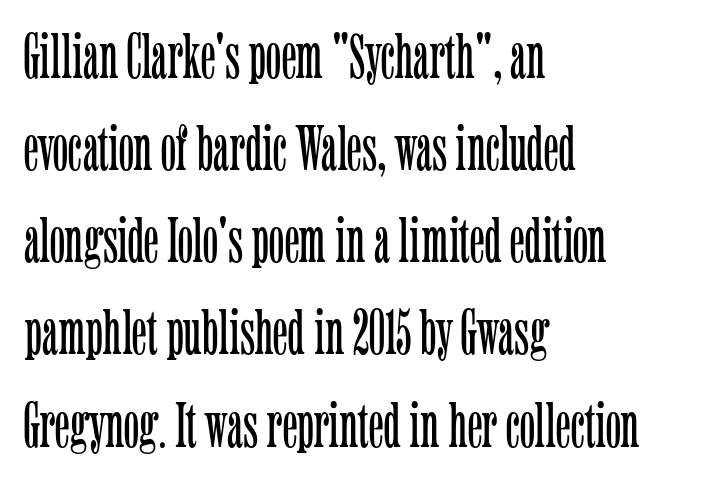
{"serif": "yes", "italic": "no", "bold": "no", "weight": "light", "width": "condensed", "stroke_contrast": "low", "x_height": "medium", "monospaced": "no", "underline": "no", "align": "left", "line_spacing": "normal", "line_spacing_ratio": 1.44, "letter_spacing": "normal", "letter_spacing_em": 0.0, "glyph_px": 64}
